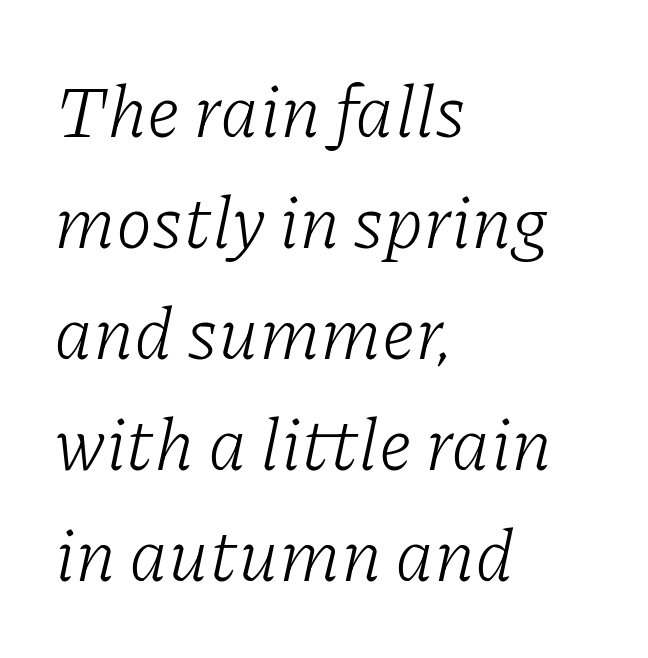
If you drew a line through each stem, it would be angled. Tracking value appears to be zero — textbook default spacing. These lines sit exactly where default settings would place them. Weight: not bold — regular or lighter.
